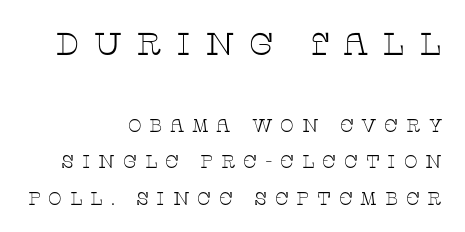
{"serif": "yes", "italic": "no", "bold": "no", "weight": "thin", "width": "wide", "stroke_contrast": "low", "x_height": "large", "monospaced": "no", "underline": "no", "align": "right", "line_spacing": "loose", "line_spacing_ratio": 2.03, "letter_spacing": "wide", "letter_spacing_em": 0.43, "larger_block": "first", "size_ratio": 1.78, "glyph_px": 32}
